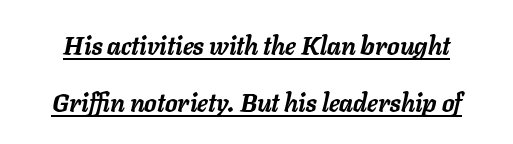
The image shows 25 px bold type, italic (leaning right); set loose line spacing (2.29x), normal letter spacing, underlined.
